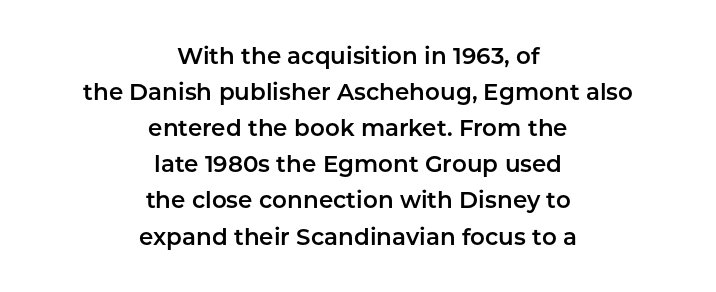
The image shows 23 px text type, upright; set centered, normal line spacing (1.57x), normal letter spacing, not underlined.
